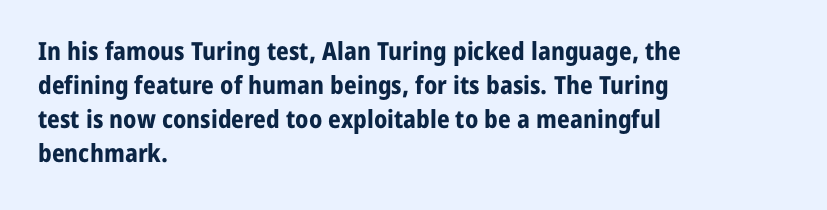
Just letters on the line, the space beneath them empty. No italicization has been applied; the sample stays upright. The rows are spaced the way most documents space them. The glyphs have the mass of a bold cut. Look at the tracking — it's just the regular setting, nothing added. Each line starts at the same left margin while the right side varies.
